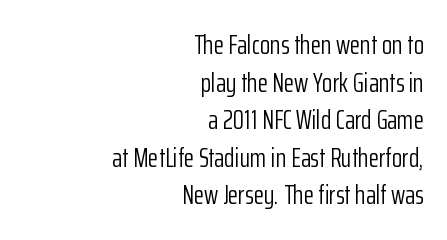
Q: Is the text bold? A: No.
Q: Is the text italic (slanted)? A: No, it is upright.
Q: Is the text underlined? A: No.
Q: How is the paragraph aligned? A: Right-aligned.
Q: Is the spacing between letters normal or unusually wide? A: Normal.
Q: Is the spacing between lines tight, normal or loose? A: Normal.
